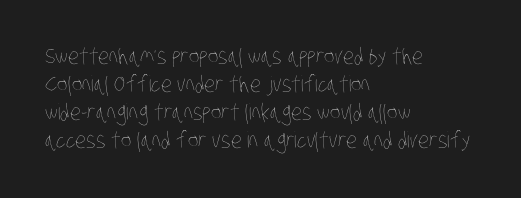
{"bold": "no", "underline": "no", "align": "left", "line_spacing": "normal", "line_spacing_ratio": 1.28, "letter_spacing": "normal", "letter_spacing_em": 0.0, "glyph_px": 22}
